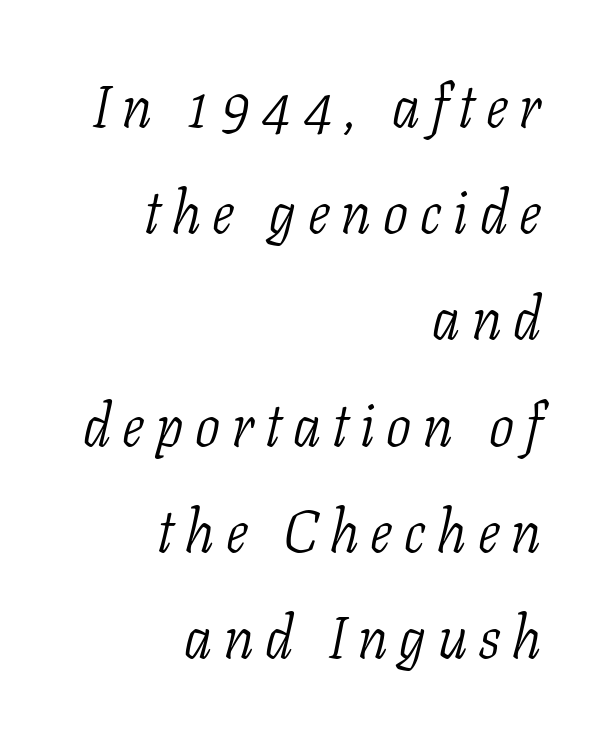
Teacher's note: observe the even right margin — that is flush-right alignment. Do the characters align in a grid? No, the font is proportional. Rule under the text: the space is simply empty. To sum up the face: it has serifs. Slanted lettering throughout. Is the type heavy? It reads as light-to-regular instead.
